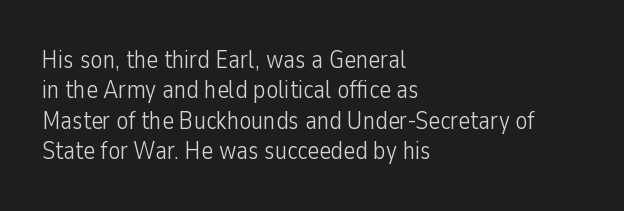
Q: Is the text bold? A: No.
Q: Is the text italic (slanted)? A: No, it is upright.
Q: Is the text underlined? A: No.
Q: How is the paragraph aligned? A: Left-aligned.
Q: Is the spacing between letters normal or unusually wide? A: Normal.
